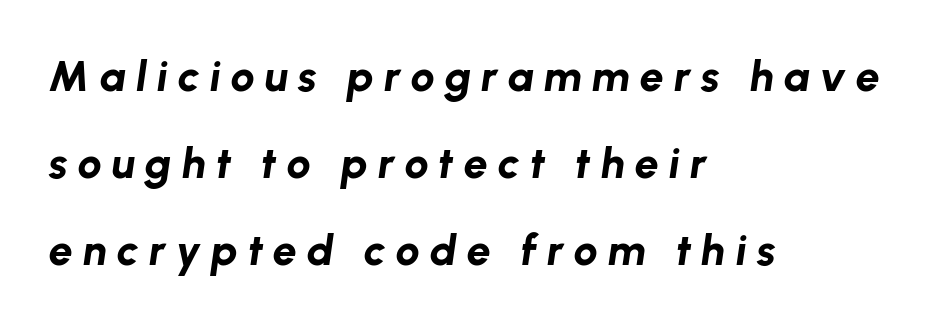
The lines in this sample share a left origin and differ only in where they stop. Is the type slanted? Yes — the strokes lean at a clear angle. You could not count columns in this text — the font is proportionally spaced. Unmarked baselines from the first word to the last. The face used here has the dense, thick strokes of a bold. Is there much room between lines? Yes — plenty of vertical air separates them.
